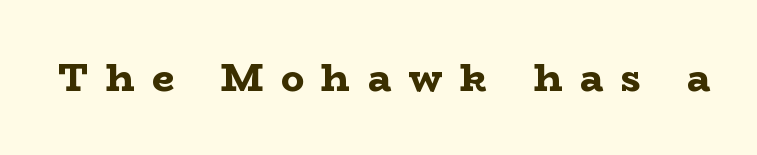
{"serif": "yes", "italic": "no", "bold": "yes", "weight": "bold", "width": "wide", "stroke_contrast": "low", "x_height": "medium", "monospaced": "no", "underline": "no", "letter_spacing": "wide", "letter_spacing_em": 0.44, "glyph_px": 39}
